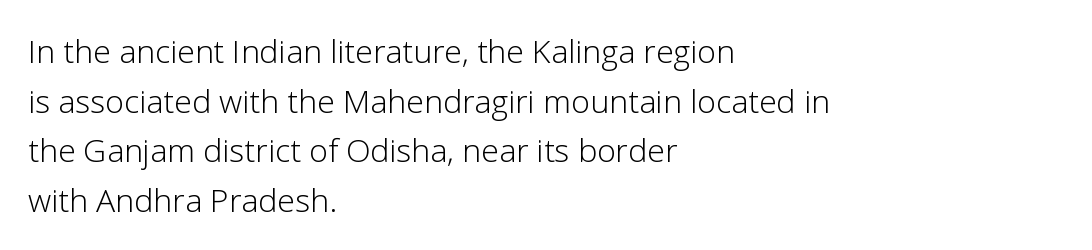
The image shows 32 px light sans-serif type, upright; set left-aligned, normal line spacing (1.55x), normal letter spacing, not underlined; low stroke contrast and a medium x-height.
